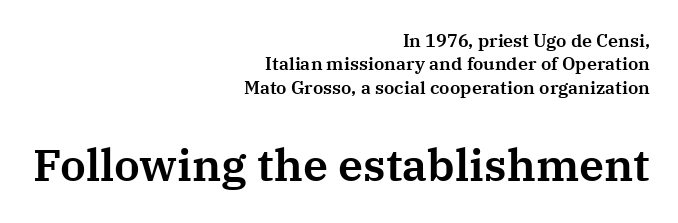
{"serif": "yes", "italic": "no", "width": "normal", "stroke_contrast": "medium", "x_height": "medium", "monospaced": "no", "underline": "no", "align": "right", "line_spacing": "normal", "line_spacing_ratio": 1.3, "letter_spacing": "normal", "letter_spacing_em": 0.0, "larger_block": "second", "size_ratio": 2.5, "glyph_px": 45}
